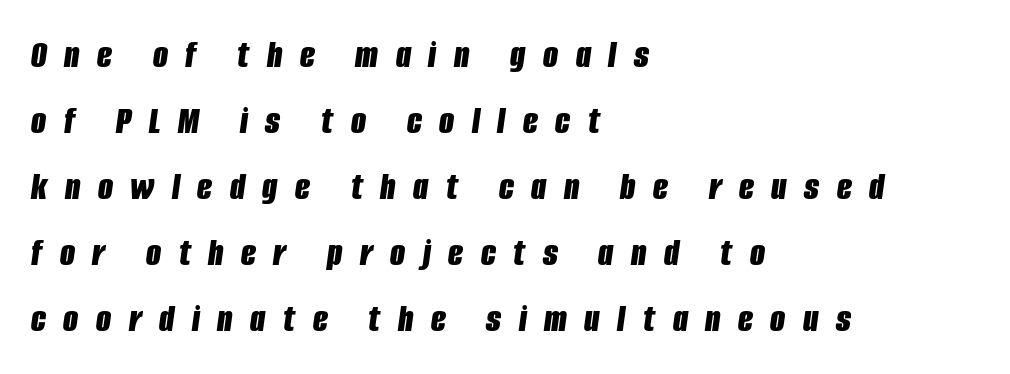
{"italic": "yes", "lean": "right", "slant_degrees": 8, "bold": "yes", "weight": "bold", "width": "condensed", "stroke_contrast": "low", "x_height": "large", "monospaced": "no", "underline": "no", "align": "left", "line_spacing": "normal", "line_spacing_ratio": 1.69, "letter_spacing": "wide", "letter_spacing_em": 0.45, "glyph_px": 39}
